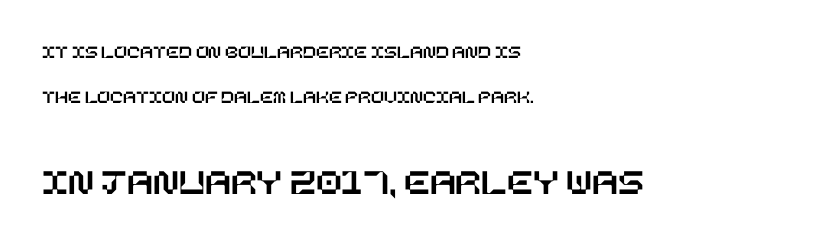
The following chunk of copy outweighs the initial chunk in type size. Leftover space on each line is placed entirely after the last word. Tracking value appears to be zero — textbook default spacing. Descenders hang freely into open space.
